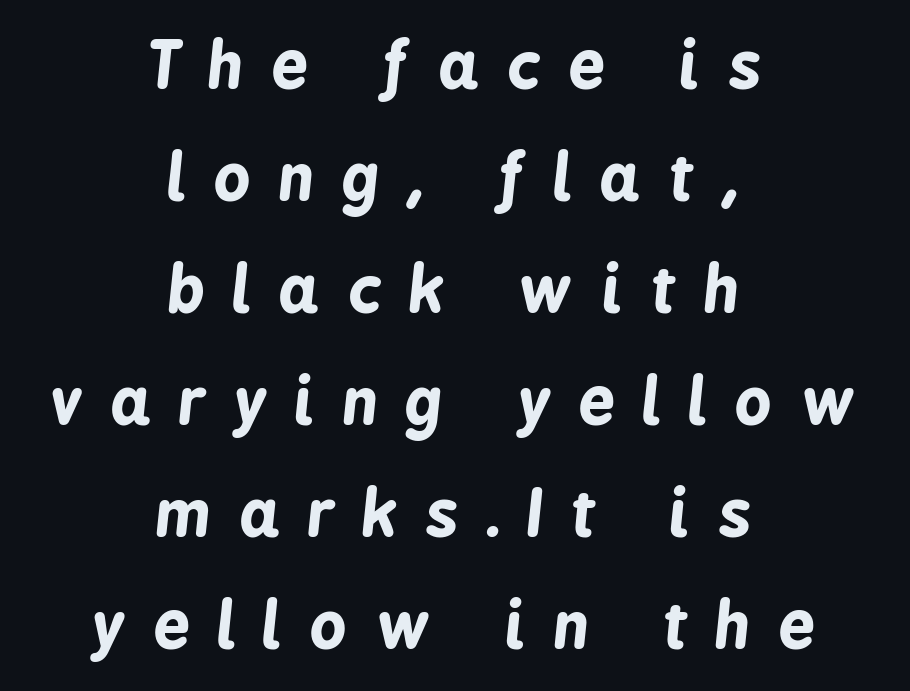
The image shows 64 px bold, condensed type, italic (leaning right); set centered, line spacing 1.75x, unusually wide letter spacing (+0.44 em), not underlined; low stroke contrast and a medium x-height.
